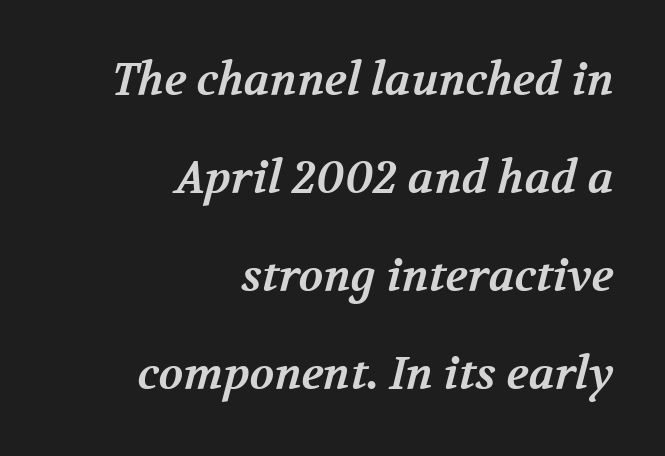
Q: Is the text bold? A: Yes.
Q: Is the typeface a serif or a sans-serif typeface? A: Serif.
Q: Is the text underlined? A: No.
Q: How is the paragraph aligned? A: Right-aligned.
Q: Is the spacing between letters normal or unusually wide? A: Normal.
Q: Is the spacing between lines tight, normal or loose? A: Loose.
Q: Width (condensed, normal, or wide)? A: Normal.
Q: Stroke contrast? A: Medium.
Q: x-height? A: Medium.
Q: Monospaced? A: No.
